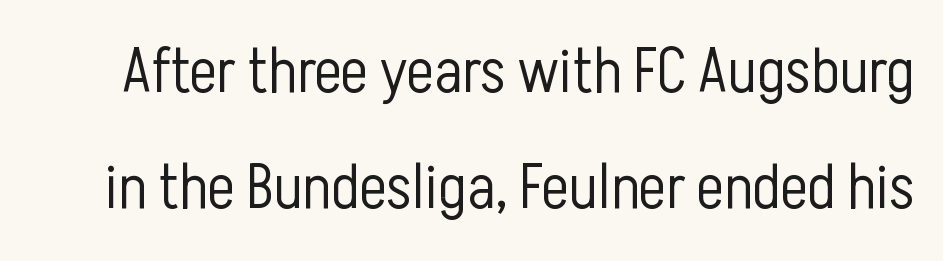
{"serif": "no", "italic": "no", "bold": "no", "weight": "light", "width": "condensed", "stroke_contrast": "low", "x_height": "medium", "monospaced": "no", "underline": "no", "line_spacing_ratio": 1.81, "letter_spacing": "normal", "letter_spacing_em": 0.0, "glyph_px": 64}
